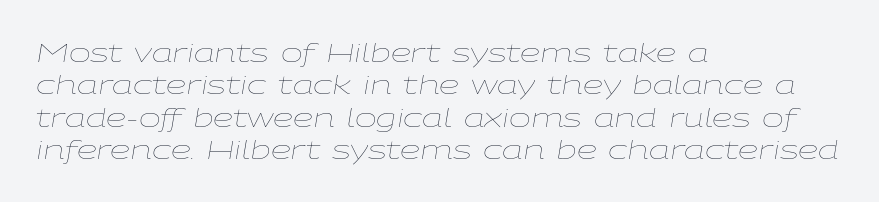
The compositor pushed each line to the left boundary. An italicized treatment has been applied to the whole sample. Is the stroke heavy? The answer is a plain regular-or-lighter. Quick note: underline off. This block has exactly the height ordinary leading produces.
